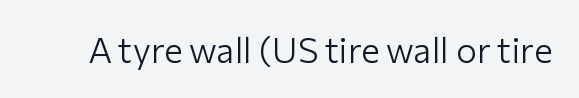
Q: Is the text bold? A: No.
Q: Is the text italic (slanted)? A: No, it is upright.
Q: Is the typeface a serif or a sans-serif typeface? A: Sans-serif.
Q: Is the text underlined? A: No.
Q: Is the spacing between letters normal or unusually wide? A: Normal.
Q: Width (condensed, normal, or wide)? A: Normal.
Q: Stroke contrast? A: Low.
Q: x-height? A: Medium.
Q: Monospaced? A: No.
